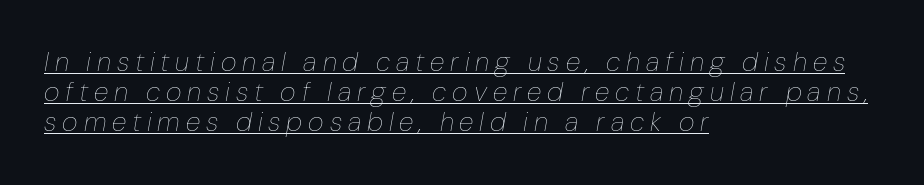
The paragraph shown leans on its left margin. The face used here appears with an underline applied. The passage shown has open, widely tracked lettering throughout. The passage shown leans; its letterforms are oblique. These glyphs show unthickened strokes, regular width or finer.
